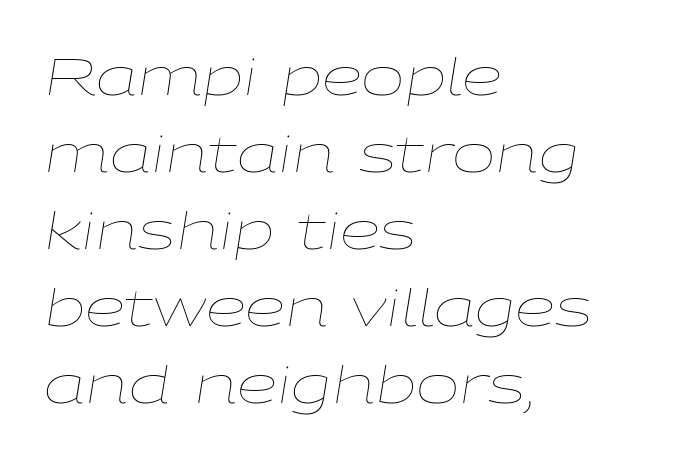
The image shows 52 px thin, wide type, italic (leaning right); set left-aligned, normal line spacing (1.48x), normal letter spacing, not underlined; low stroke contrast and a medium x-height.
